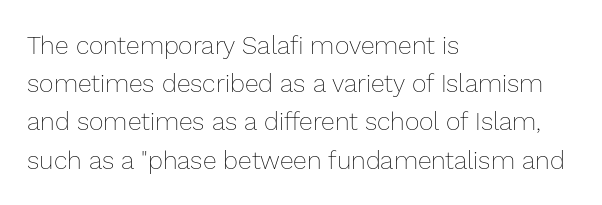
The glyphs are unaccompanied by any horizontal stroke below them. Posture: vertical. These lines keep a tight, regular rhythm from letter to letter. Interline gaps are of average width in this sample. The paragraph shown leans on its left margin.
